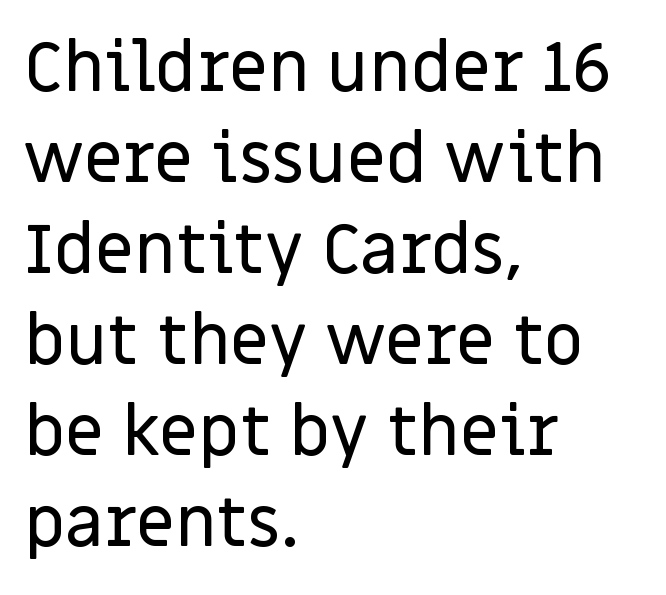
Q: Is the text italic (slanted)? A: No, it is upright.
Q: Is the typeface a serif or a sans-serif typeface? A: Sans-serif.
Q: Is the text underlined? A: No.
Q: How is the paragraph aligned? A: Left-aligned.
Q: Is the spacing between letters normal or unusually wide? A: Normal.
Q: Is the spacing between lines tight, normal or loose? A: Normal.
Q: Width (condensed, normal, or wide)? A: Normal.
Q: Stroke contrast? A: Low.
Q: x-height? A: Large.
Q: Monospaced? A: No.
